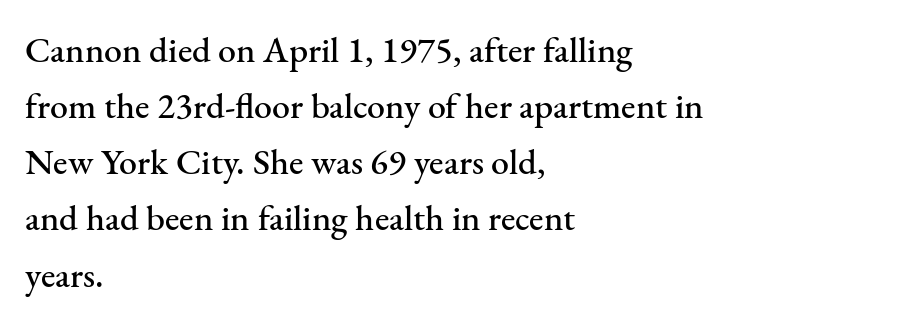
Q: Is the text italic (slanted)? A: No, it is upright.
Q: Is the typeface a serif or a sans-serif typeface? A: Serif.
Q: Is the text underlined? A: No.
Q: How is the paragraph aligned? A: Left-aligned.
Q: Is the spacing between letters normal or unusually wide? A: Normal.
Q: Is the spacing between lines tight, normal or loose? A: Normal.
Q: Width (condensed, normal, or wide)? A: Normal.
Q: Stroke contrast? A: Medium.
Q: x-height? A: Small.
Q: Monospaced? A: No.
